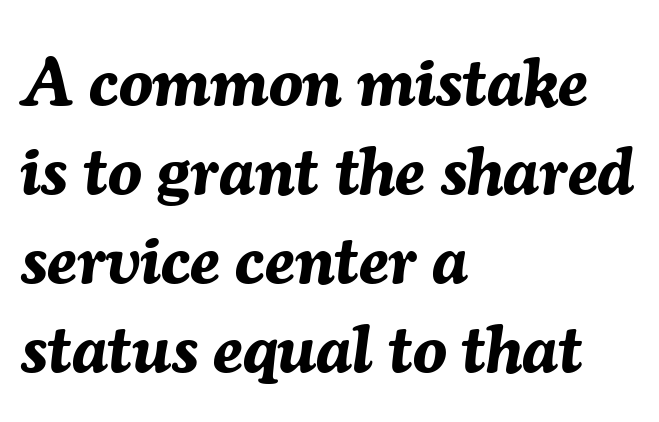
Q: Is the text bold? A: Yes.
Q: Is the text italic (slanted)? A: Yes, it leans right by about 7 degrees.
Q: Is the text underlined? A: No.
Q: How is the paragraph aligned? A: Left-aligned.
Q: Is the spacing between letters normal or unusually wide? A: Normal.
Q: Is the spacing between lines tight, normal or loose? A: Normal.
Q: Width (condensed, normal, or wide)? A: Normal.
Q: Stroke contrast? A: Medium.
Q: x-height? A: Medium.
Q: Monospaced? A: No.
